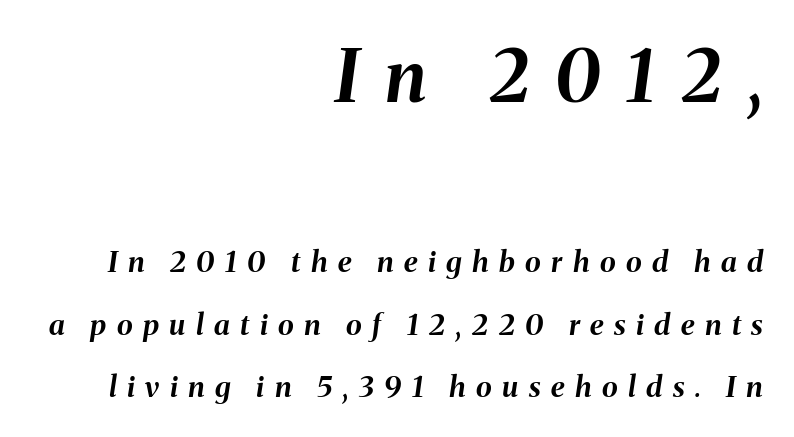
The image shows 72 px bold type, italic (leaning right); set right-aligned, loose line spacing (2.15x), unusually wide letter spacing (+0.36 em), not underlined; the first (top) block is 2.48x larger; medium stroke contrast and a medium x-height.
